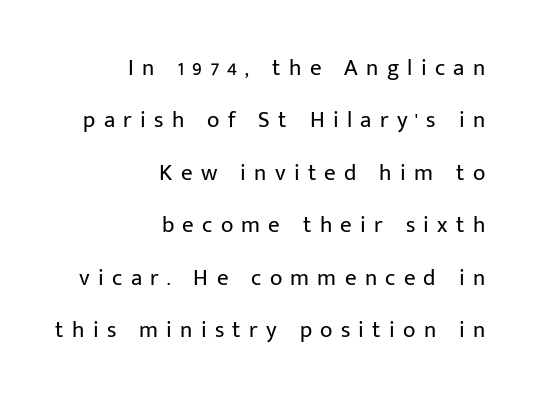
Q: Is the text bold? A: No.
Q: Is the text italic (slanted)? A: No, it is upright.
Q: Is the text underlined? A: No.
Q: How is the paragraph aligned? A: Right-aligned.
Q: Is the spacing between letters normal or unusually wide? A: Unusually wide.
Q: Is the spacing between lines tight, normal or loose? A: Loose.
